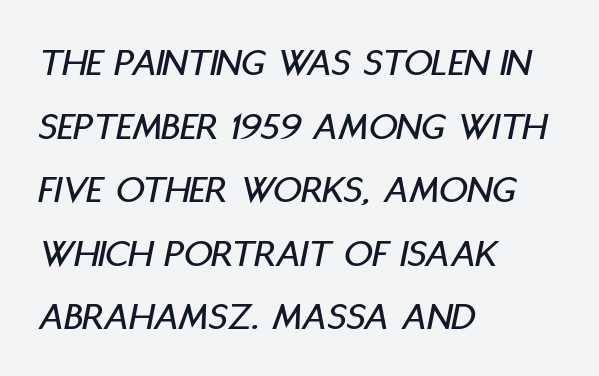
{"italic": "yes", "lean": "right", "slant_degrees": 11, "width": "condensed", "stroke_contrast": "low", "x_height": "large", "monospaced": "no", "underline": "no", "align": "left", "line_spacing": "normal", "line_spacing_ratio": 1.59, "letter_spacing": "normal", "letter_spacing_em": 0.0, "glyph_px": 40}
